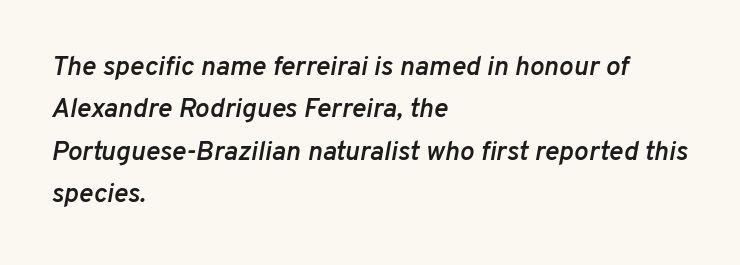
The image shows 27 px text type, italic (leaning right); set left-aligned, normal line spacing (1.57x), normal letter spacing, not underlined.
